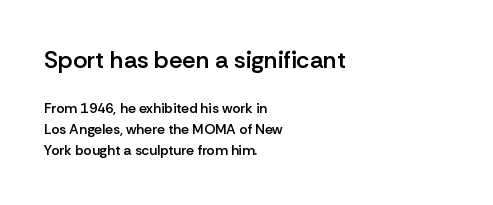
The characters look somewhat weighty, a semibold short of true bold. The words here are not underlined. Caption: multi-line text, flush left, ragged right. The letterforms sit shoulder to shoulder at normal distance.
